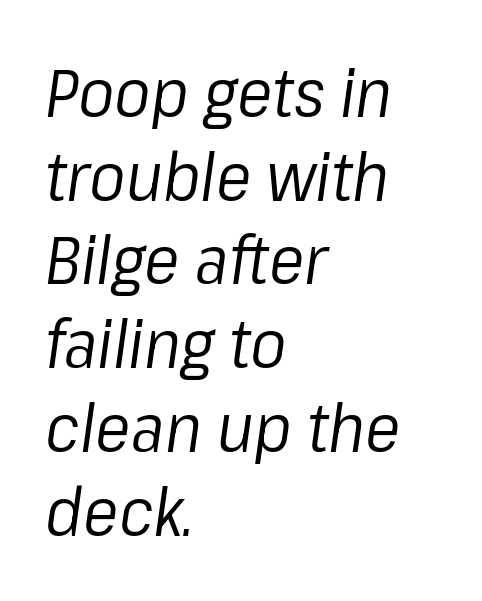
Q: Is the text bold? A: No.
Q: Is the text italic (slanted)? A: Yes, it leans right by about 8 degrees.
Q: Is the text underlined? A: No.
Q: How is the paragraph aligned? A: Left-aligned.
Q: Is the spacing between letters normal or unusually wide? A: Normal.
Q: Is the spacing between lines tight, normal or loose? A: Normal.
Q: Width (condensed, normal, or wide)? A: Normal.
Q: Stroke contrast? A: Low.
Q: x-height? A: Medium.
Q: Monospaced? A: No.
